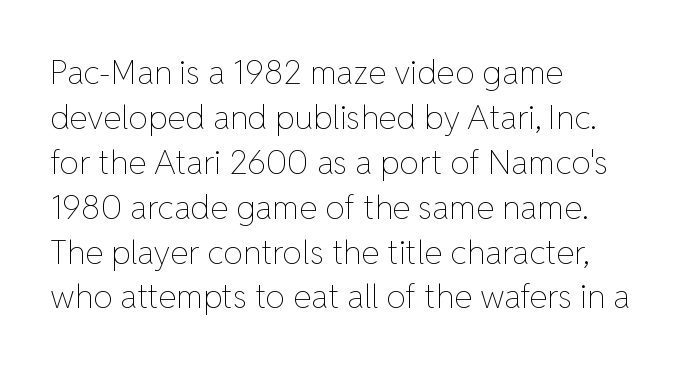
This sample keeps an unexceptional amount of space between lines. Is there any slant? The stems are plumb. Check under the words: just untouched page. The paragraph shown leans on its left margin. Each word holds together tightly as a unit, with standard inter-letter gaps.
